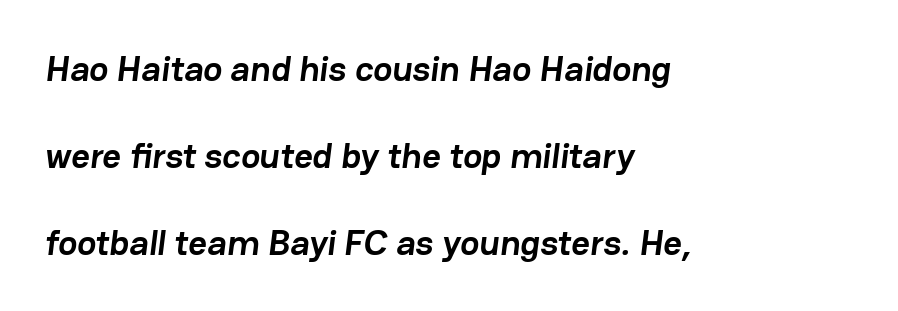
Its strokes are broad and dark, the hallmark of bold type. The passage is arranged the way most books set body copy — flush left. The passage shown is typeset with a sans-serif family. If you measured baseline to baseline, you'd find a long distance. This rendering features lettering with no underline.
